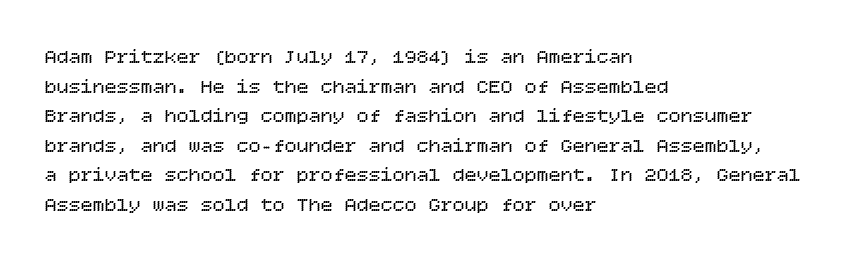
Q: Is the text bold? A: No.
Q: Is the text italic (slanted)? A: No, it is upright.
Q: Is the text underlined? A: No.
Q: How is the paragraph aligned? A: Left-aligned.
Q: Is the spacing between letters normal or unusually wide? A: Normal.
Q: Is the spacing between lines tight, normal or loose? A: Normal.
